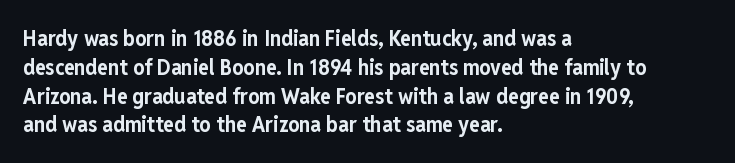
The image shows 22 px bold type, upright; set left-aligned, normal line spacing (1.31x), normal letter spacing, not underlined.
